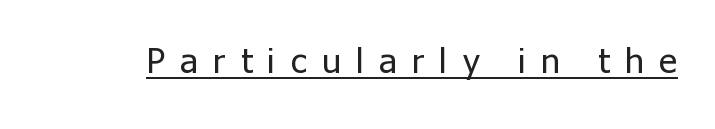
Q: Is the text bold? A: No.
Q: Is the text italic (slanted)? A: No, it is upright.
Q: Is the typeface a serif or a sans-serif typeface? A: Sans-serif.
Q: Is the text underlined? A: Yes.
Q: Is the spacing between letters normal or unusually wide? A: Unusually wide.
Q: Width (condensed, normal, or wide)? A: Normal.
Q: Stroke contrast? A: Low.
Q: x-height? A: Medium.
Q: Monospaced? A: No.
